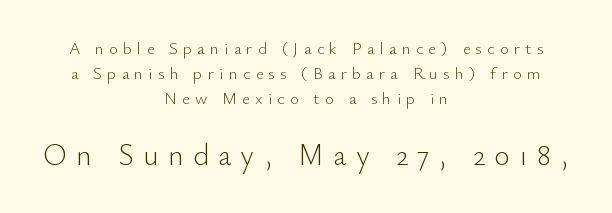
Q: Is the text bold? A: No.
Q: Is the text italic (slanted)? A: No, it is upright.
Q: Is the typeface a serif or a sans-serif typeface? A: Sans-serif.
Q: Is the text underlined? A: No.
Q: How is the paragraph aligned? A: Centered.
Q: Is the spacing between letters normal or unusually wide? A: Unusually wide.
Q: Is the spacing between lines tight, normal or loose? A: Normal.
Q: Which block of text is set in a larger size, the first (top) or the second (bottom)? A: The second (bottom) one.
Q: Width (condensed, normal, or wide)? A: Normal.
Q: Stroke contrast? A: Low.
Q: x-height? A: Small.
Q: Monospaced? A: No.
